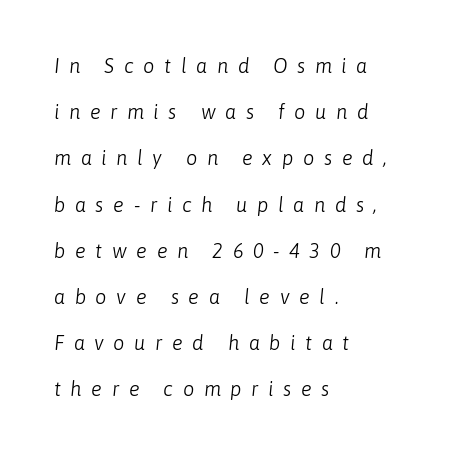
You could fit nearly another row in the gap between these rows. Tracking here is generous; glyphs stand well apart from one another. The typeface has the unassuming heft of standard copy or less. The axis of the letterforms is tilted away from vertical. This rendering uses left alignment, leaving the right contour irregular. Words float on clear page, feet unadorned.
